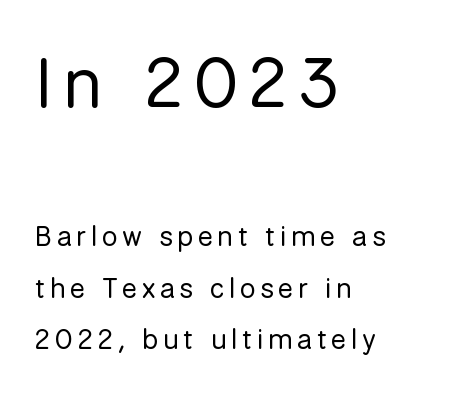
The image shows 69 px regular-weight sans-serif type, upright; set left-aligned, line spacing 1.84x, not underlined; the first (top) block is 2.46x larger; low stroke contrast and a medium x-height.
